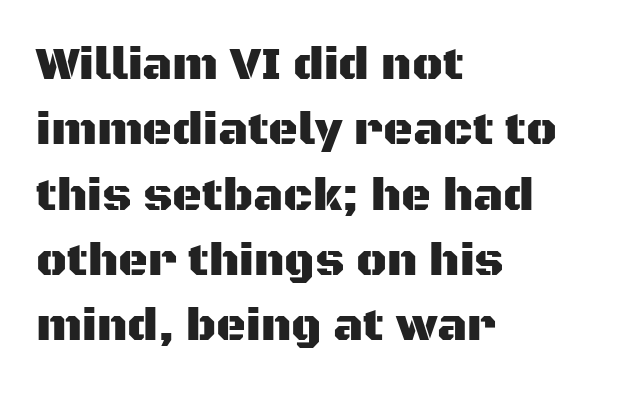
No feet cap the strokes, marking this as sans-serif type. The strip under each line holds only bare page. Teacher's note: observe the even left margin — that is flush-left alignment. Here the designer chose a conventional face with non-uniform glyph widths. A roman cut, with each character standing at attention.
